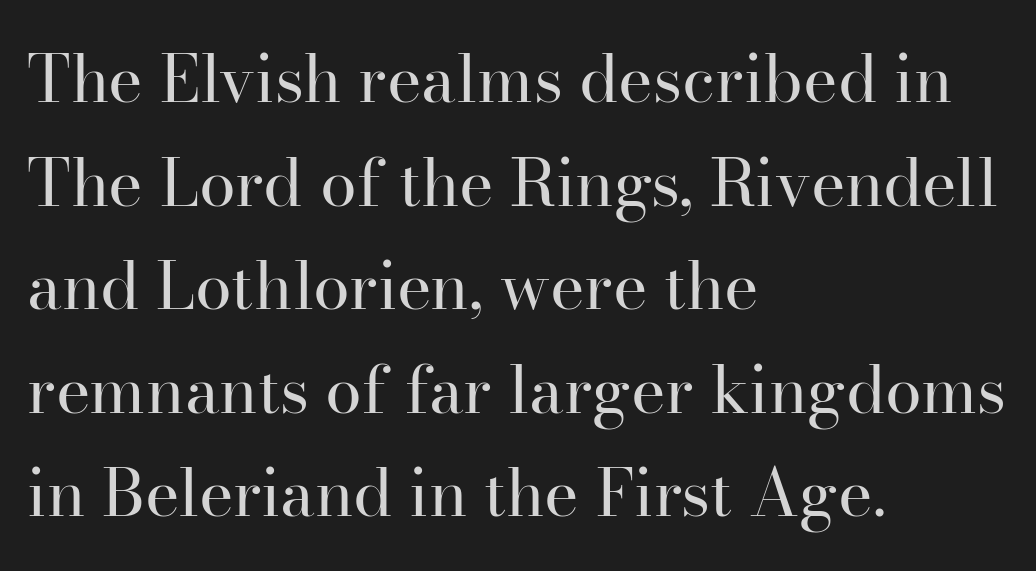
Casual observation: everything's shoved over to the left. Upright lettering throughout. The rendering uses natural spacing where letterforms have individual widths. Just letters on the line, the space beneath them empty. This rendering leaves character spacing at its baseline value.
